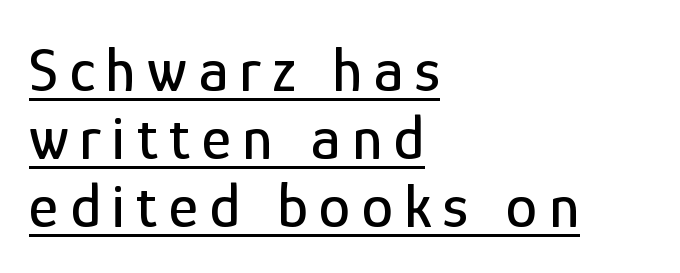
Ordinary non-slanted type is in use. The face used here is a sans, in the tradition of grotesques and geometrics. You could not count columns in this text — the font is proportionally spaced. Looks like someone drew a line under every word here.
